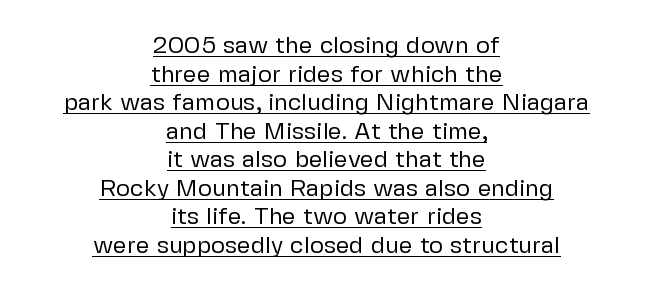
Q: Is the text bold? A: No.
Q: Is the text italic (slanted)? A: No, it is upright.
Q: Is the text underlined? A: Yes.
Q: How is the paragraph aligned? A: Centered.
Q: Is the spacing between letters normal or unusually wide? A: Normal.
